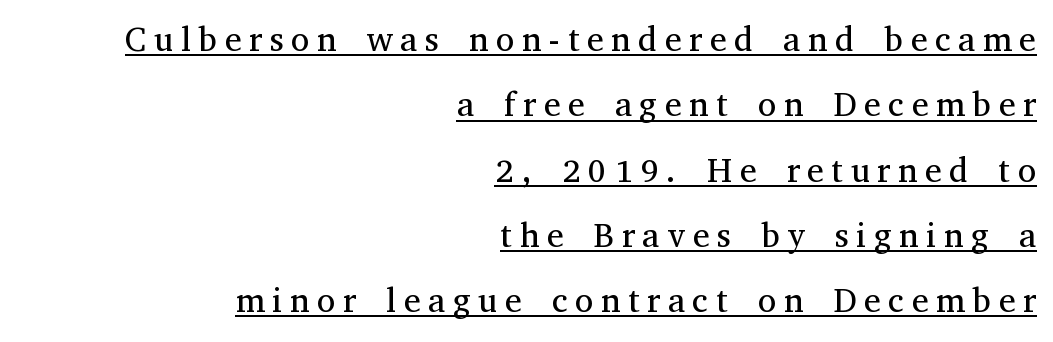
Q: Is the text bold? A: No.
Q: Is the text italic (slanted)? A: No, it is upright.
Q: Is the typeface a serif or a sans-serif typeface? A: Serif.
Q: Is the text underlined? A: Yes.
Q: How is the paragraph aligned? A: Right-aligned.
Q: Is the spacing between letters normal or unusually wide? A: Unusually wide.
Q: Is the spacing between lines tight, normal or loose? A: Loose.
Q: Width (condensed, normal, or wide)? A: Normal.
Q: Stroke contrast? A: Medium.
Q: x-height? A: Medium.
Q: Monospaced? A: No.
